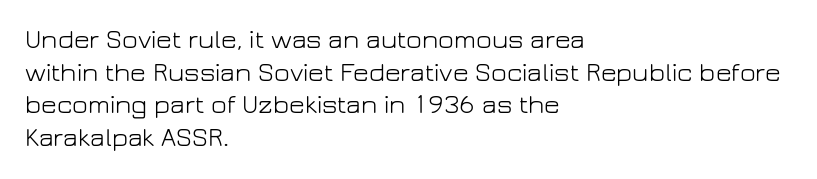
Q: Is the text bold? A: No.
Q: Is the text italic (slanted)? A: No, it is upright.
Q: Is the text underlined? A: No.
Q: How is the paragraph aligned? A: Left-aligned.
Q: Is the spacing between letters normal or unusually wide? A: Normal.
